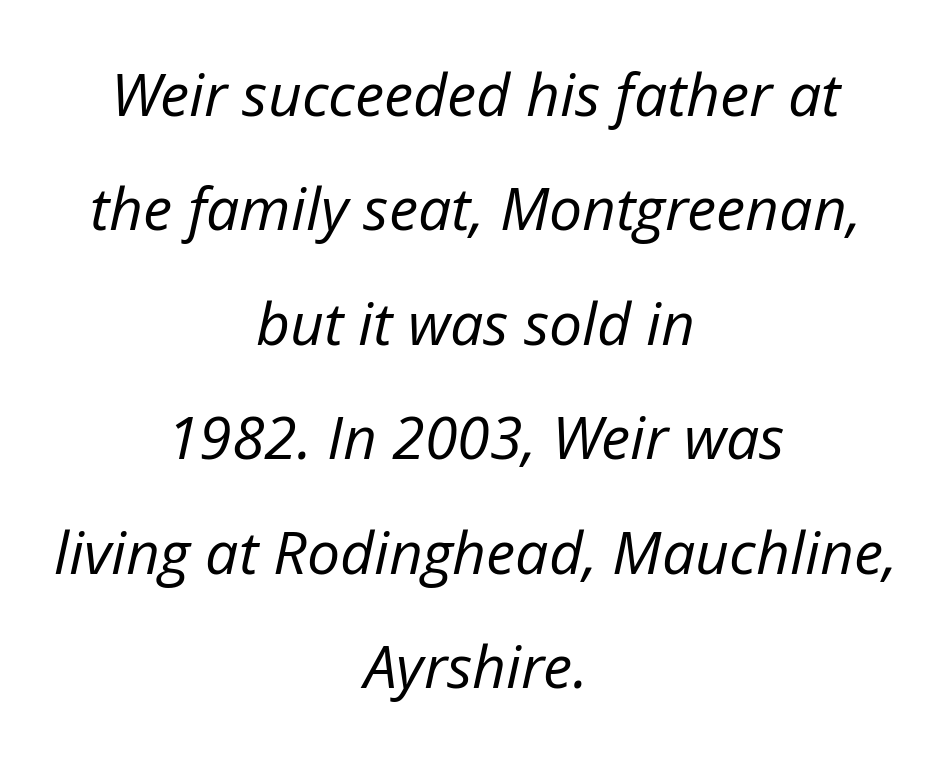
A bare baseline throughout the passage. You could call the tracking neutral — neither tight nor loose. No heavy texture on the line: the type isn't bold. Interline gaps are noticeably wide in this sample.
